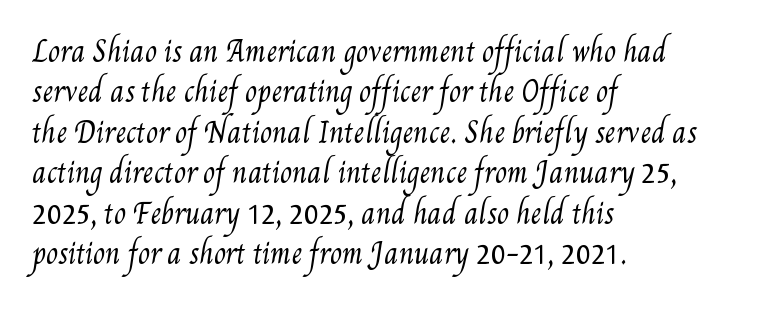
{"bold": "no", "underline": "no", "align": "left", "line_spacing": "normal", "line_spacing_ratio": 1.5, "letter_spacing": "normal", "letter_spacing_em": 0.0, "glyph_px": 27}
